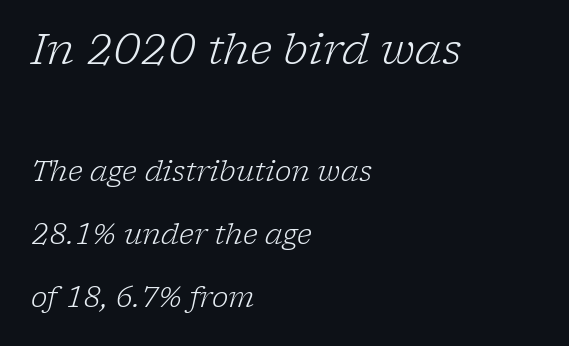
The image shows 42 px light serif type, italic (leaning right); set left-aligned, loose line spacing (2.25x), normal letter spacing, not underlined; the first (top) block is 1.5x larger; low stroke contrast and a medium x-height.
